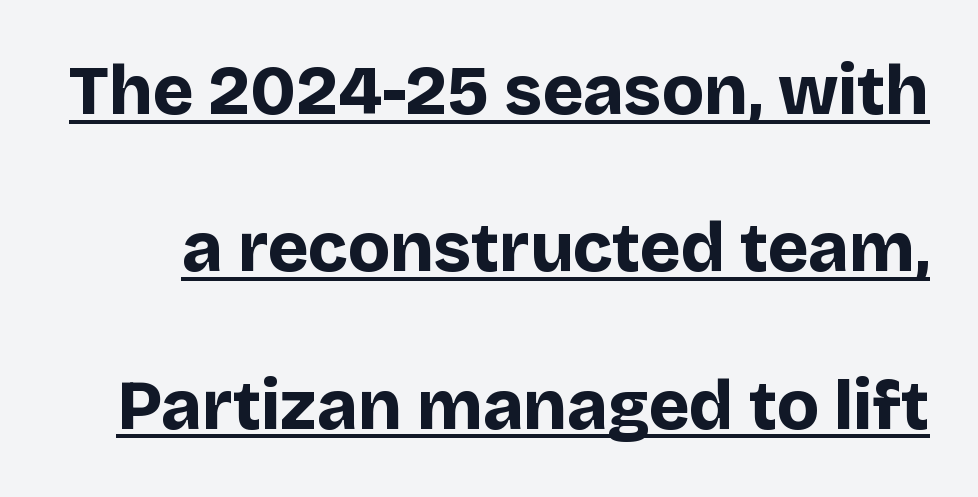
{"serif": "no", "italic": "no", "bold": "yes", "weight": "bold", "width": "normal", "stroke_contrast": "low", "x_height": "large", "monospaced": "no", "underline": "yes", "line_spacing": "loose", "line_spacing_ratio": 2.28, "letter_spacing": "normal", "letter_spacing_em": 0.0, "glyph_px": 69}
